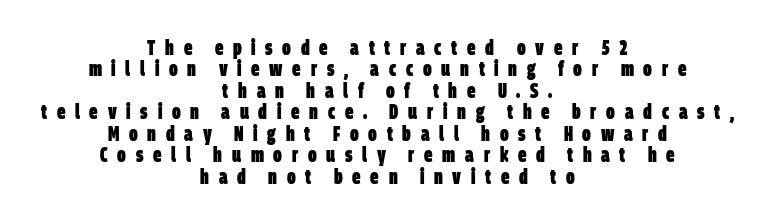
Weight check: bold — yes, fully. Check the space under the baseline: it is left empty. Horizontally, the lines are justified to the midpoint only. The lines are packed closely together with very little leading.
